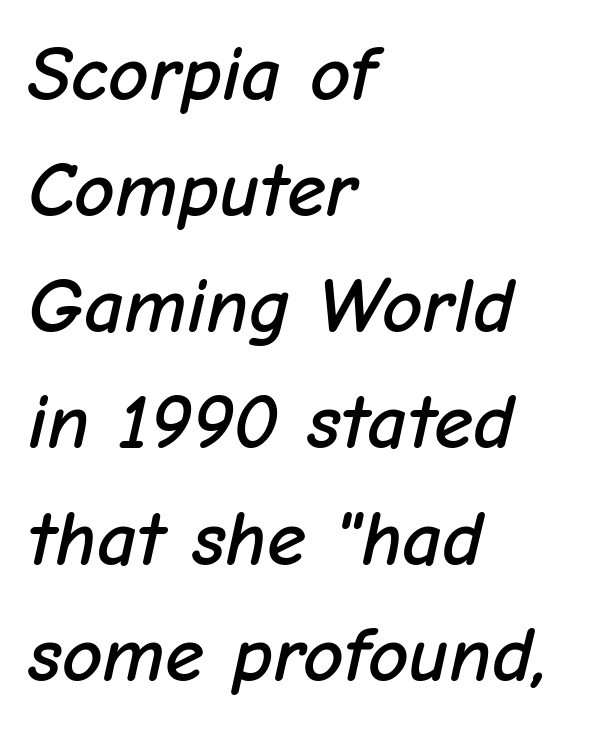
The image shows 79 px text type, italic (leaning right); set left-aligned, normal line spacing (1.47x), normal letter spacing, not underlined; low stroke contrast and a medium x-height.
